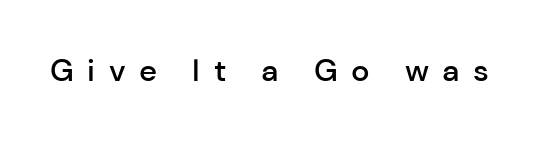
{"serif": "no", "italic": "no", "bold": "semi", "weight": "semibold", "width": "normal", "stroke_contrast": "low", "x_height": "medium", "monospaced": "no", "underline": "no", "letter_spacing": "wide", "letter_spacing_em": 0.44, "glyph_px": 31}
